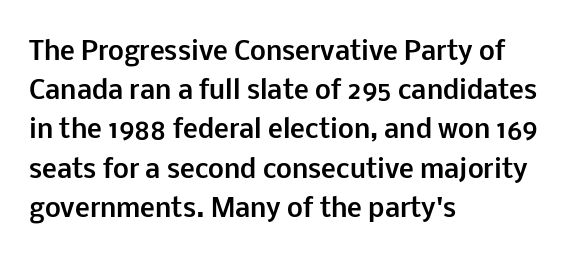
There is no visible air inserted between adjacent glyphs. This sample is left-justified, so line endings fall wherever the words run out. Normally led — the rows are evenly, conventionally spaced. The lettering holds an erect, upright posture throughout.
